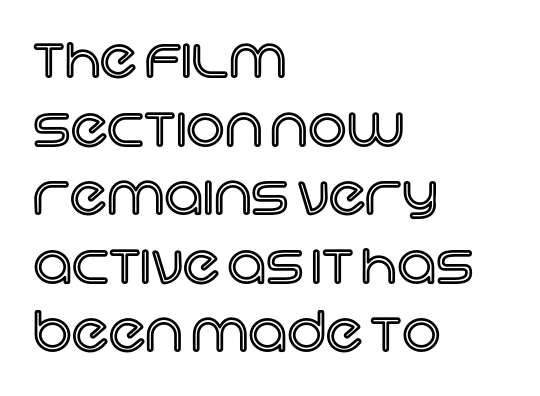
The image shows 54 px text type, upright; set left-aligned, normal line spacing (1.27x), normal letter spacing, not underlined; a large x-height.
